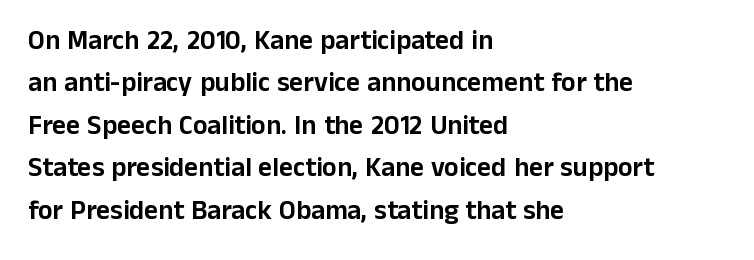
The image shows 27 px text type, upright; set left-aligned, normal line spacing (1.57x), normal letter spacing, not underlined.
